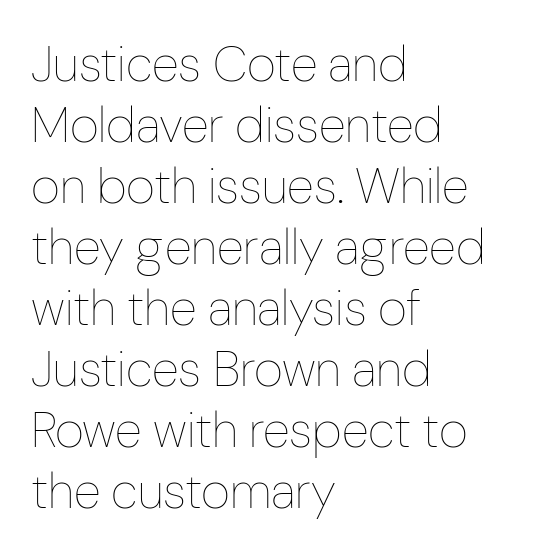
Here the designer chose a conventional face with non-uniform glyph widths. Here the glyphs are tracked normally, forming tight word shapes. Does the lettering tilt? It doesn't — this is upright. The typeface has the unassuming heft of standard copy or less. This rendering uses left alignment, leaving the right contour irregular.
